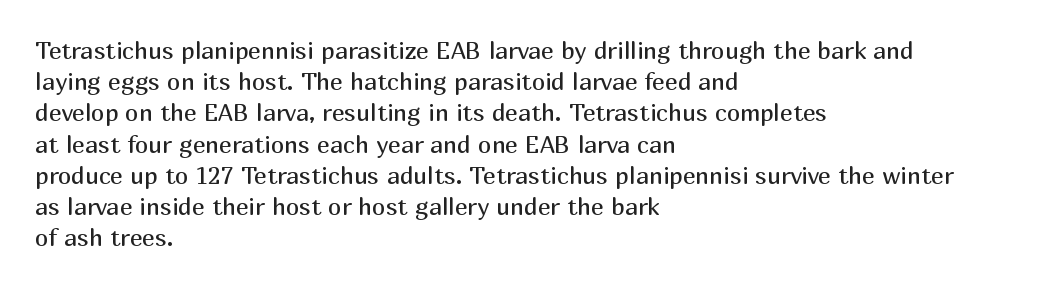
Q: Is the text bold? A: No.
Q: Is the text italic (slanted)? A: No, it is upright.
Q: Is the text underlined? A: No.
Q: How is the paragraph aligned? A: Left-aligned.
Q: Is the spacing between letters normal or unusually wide? A: Normal.
Q: Is the spacing between lines tight, normal or loose? A: Normal.
